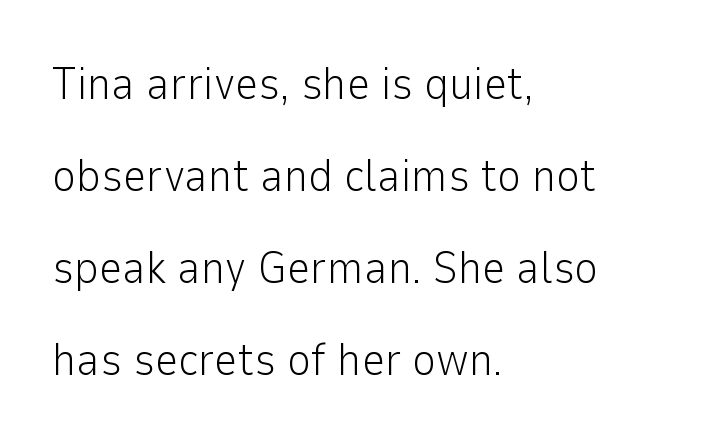
The image shows 46 px light sans-serif type, upright; set left-aligned, loose line spacing (2.0x), normal letter spacing, not underlined; low stroke contrast and a medium x-height.
